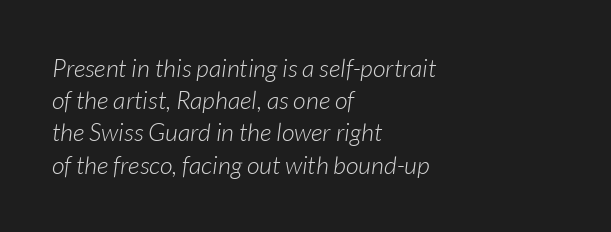
Is the letter spacing exaggerated? No — it looks like the ordinary default. An italicized treatment has been applied to the whole sample. Summary of vertical rhythm: regular, with standard interline spacing. A quiet, ordinary-to-light weight characterises the typeface.
